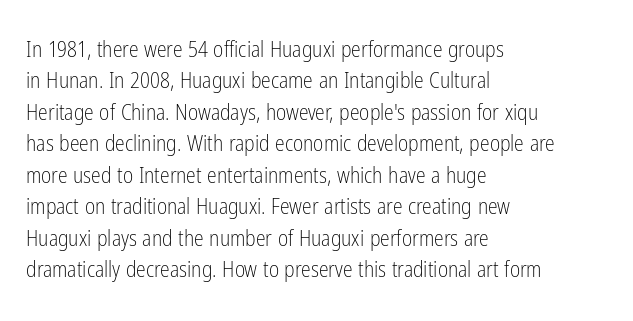
Q: Is the text bold? A: No.
Q: Is the text italic (slanted)? A: No, it is upright.
Q: Is the text underlined? A: No.
Q: How is the paragraph aligned? A: Left-aligned.
Q: Is the spacing between letters normal or unusually wide? A: Normal.
Q: Is the spacing between lines tight, normal or loose? A: Normal.
